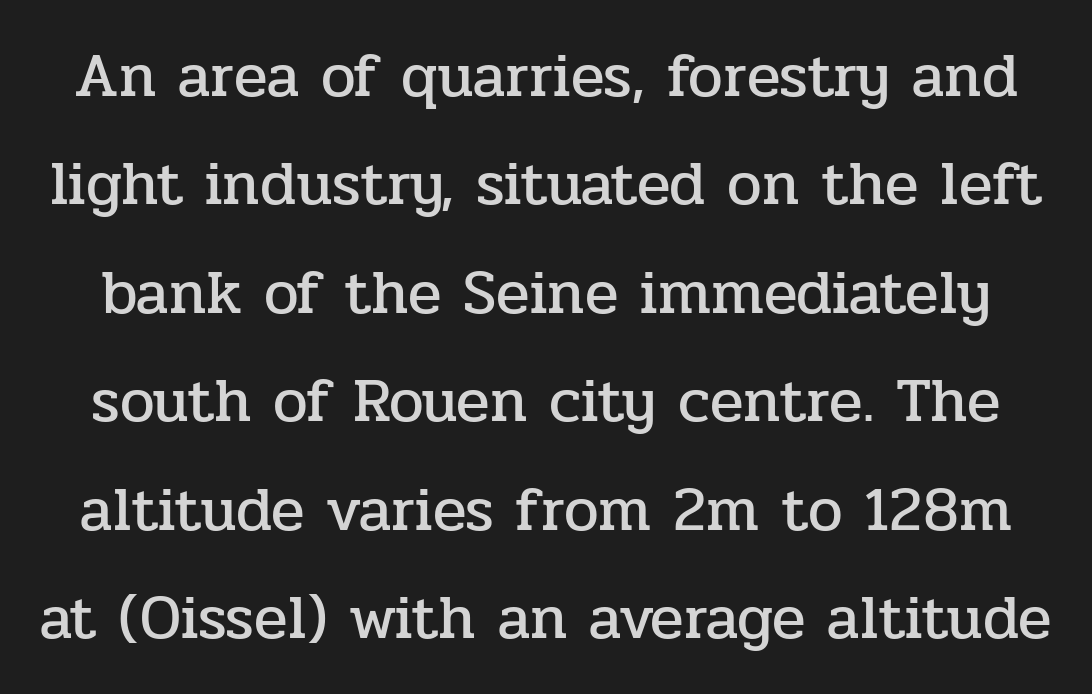
This rendering employs a face with finishing strokes, i.e., a serif. Spacing verdict: proportional, widths tailored to each character. Short note: letters normally spaced. This is roman type, the default non-slanted kind. Only glyphs here, with clear space below each row.
